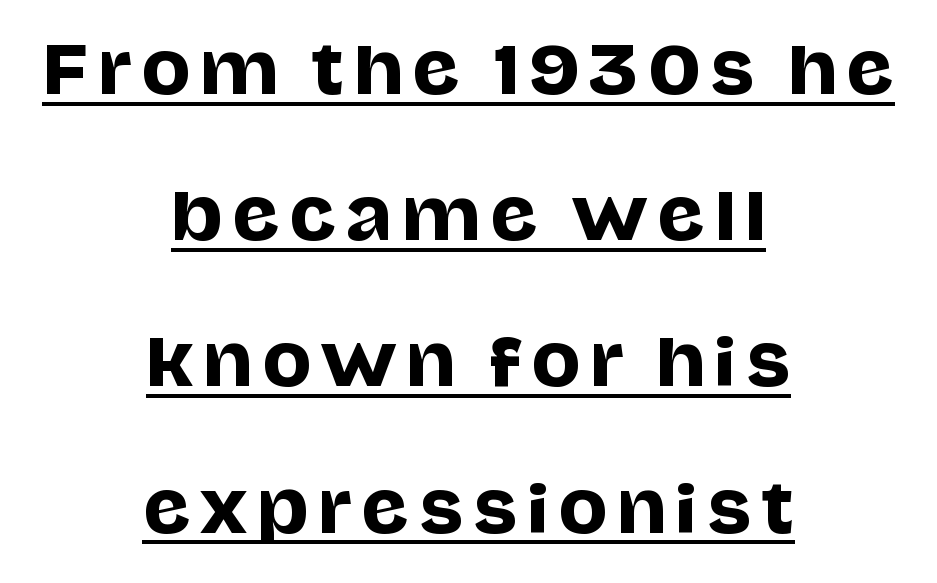
The face used here is proportionally spaced, like ordinary book or web type. Regarding serifs, this sample does without them. What decoration does the sample have? An underline. In terms of leading, this rendering errs on the spacious side. The lines are quadded center. Is there any slant? The stems are plumb.
